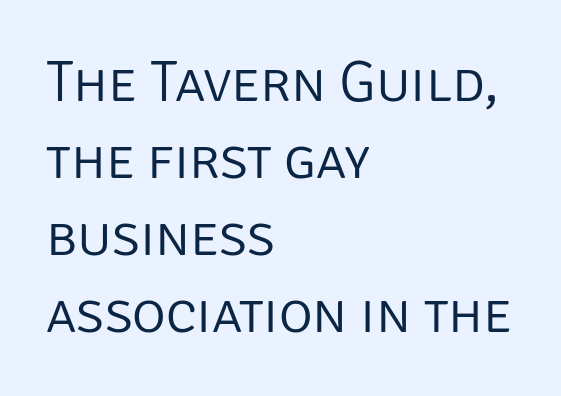
Q: Is the text bold? A: No.
Q: Is the text italic (slanted)? A: No, it is upright.
Q: Is the typeface a serif or a sans-serif typeface? A: Sans-serif.
Q: Is the text underlined? A: No.
Q: How is the paragraph aligned? A: Left-aligned.
Q: Is the spacing between letters normal or unusually wide? A: Normal.
Q: Is the spacing between lines tight, normal or loose? A: Normal.
Q: Width (condensed, normal, or wide)? A: Normal.
Q: Stroke contrast? A: Low.
Q: x-height? A: Large.
Q: Monospaced? A: No.
